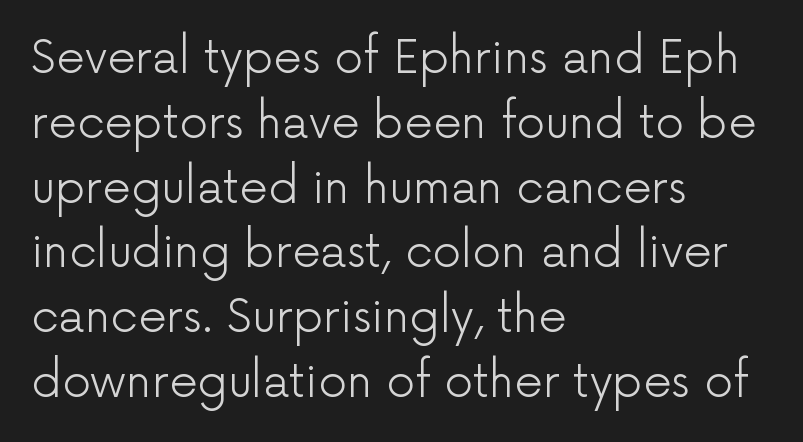
Alignment: flush left. In terms of letterspacing, this is plain default setting. Letterform terminals end flat and unadorned throughout the passage. In terms of posture, this sample is upright.
